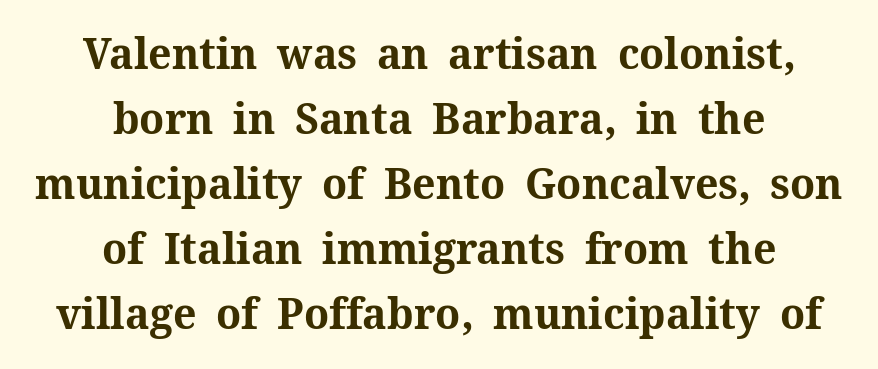
The image shows 44 px bold serif type, upright; set centered, normal line spacing (1.48x), normal letter spacing, not underlined; medium stroke contrast and a medium x-height.
